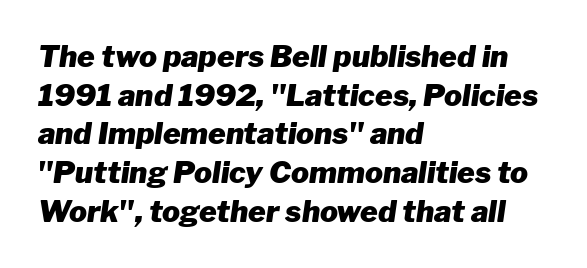
The image shows 30 px heavy type, italic (leaning right); set left-aligned, normal line spacing (1.29x), normal letter spacing, not underlined; low stroke contrast and a medium x-height.
